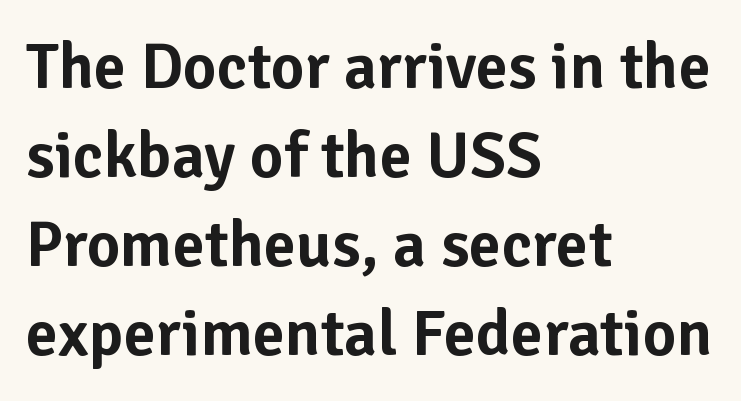
Q: Is the text italic (slanted)? A: No, it is upright.
Q: Is the typeface a serif or a sans-serif typeface? A: Sans-serif.
Q: Is the text underlined? A: No.
Q: How is the paragraph aligned? A: Left-aligned.
Q: Is the spacing between letters normal or unusually wide? A: Normal.
Q: Is the spacing between lines tight, normal or loose? A: Normal.
Q: Width (condensed, normal, or wide)? A: Normal.
Q: Stroke contrast? A: Low.
Q: x-height? A: Medium.
Q: Monospaced? A: No.
